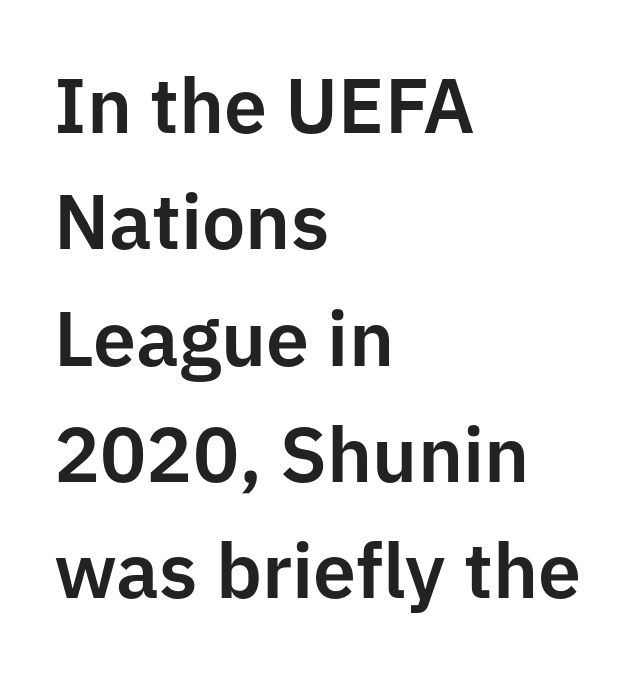
A typesetter would mark this as roman, not italic. Varying glyph widths throughout — classic text-font behaviour. Glance below the letters and you will spot only blank space. What's the leading like? Ordinary, nothing unusual.
